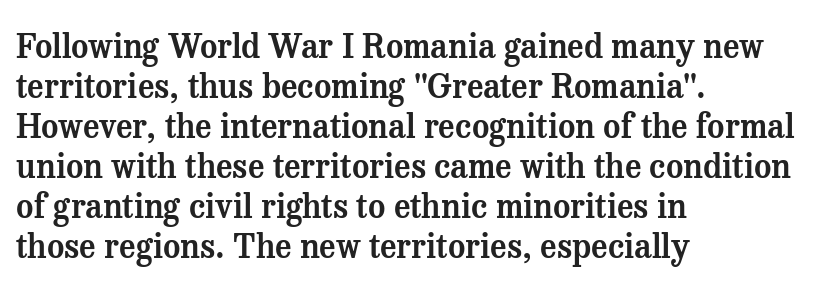
{"serif": "yes", "italic": "no", "width": "normal", "stroke_contrast": "medium", "x_height": "medium", "monospaced": "no", "underline": "no", "align": "left", "line_spacing_ratio": 1.21, "letter_spacing": "normal", "letter_spacing_em": 0.0, "glyph_px": 33}
